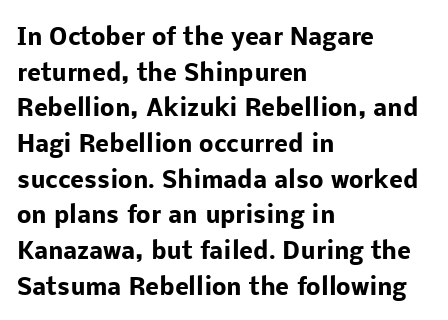
The image shows 23 px bold type, upright; set left-aligned, normal line spacing (1.55x), normal letter spacing, not underlined.
